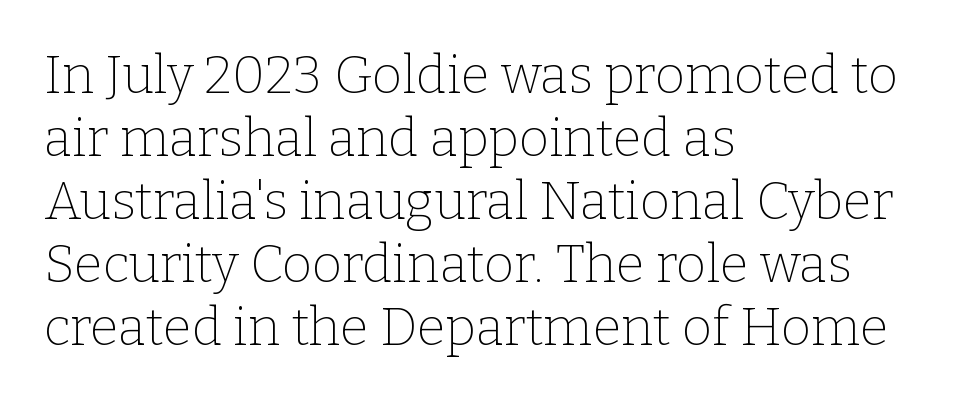
The image shows 52 px thin serif type, upright; set left-aligned, line spacing 1.21x, normal letter spacing, not underlined; low stroke contrast and a medium x-height.
